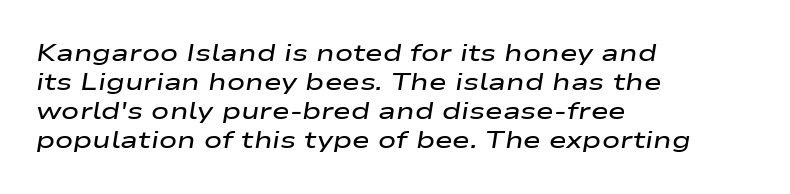
{"italic": "yes", "lean": "right", "slant_degrees": 9, "bold": "semi", "underline": "no", "align": "left", "line_spacing_ratio": 1.21, "letter_spacing": "normal", "letter_spacing_em": 0.0, "glyph_px": 24}
